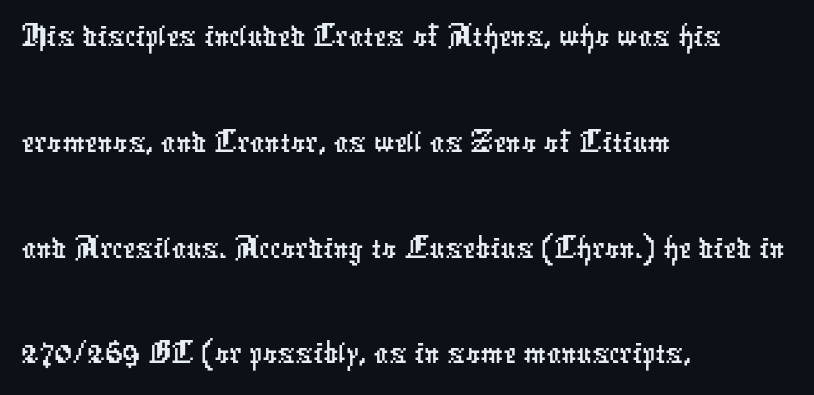
The image shows 71 px condensed sans-serif type; set left-aligned, normal line spacing (1.49x), normal letter spacing, not underlined; low stroke contrast and a medium x-height.
